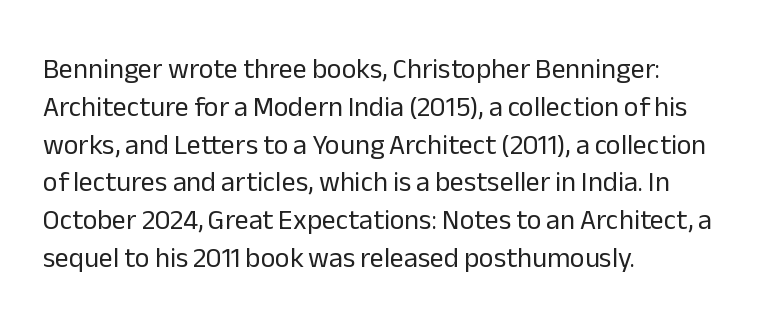
The image shows 28 px regular-weight sans-serif type, upright; set left-aligned, normal line spacing (1.35x), normal letter spacing, not underlined; low stroke contrast and a medium x-height.
